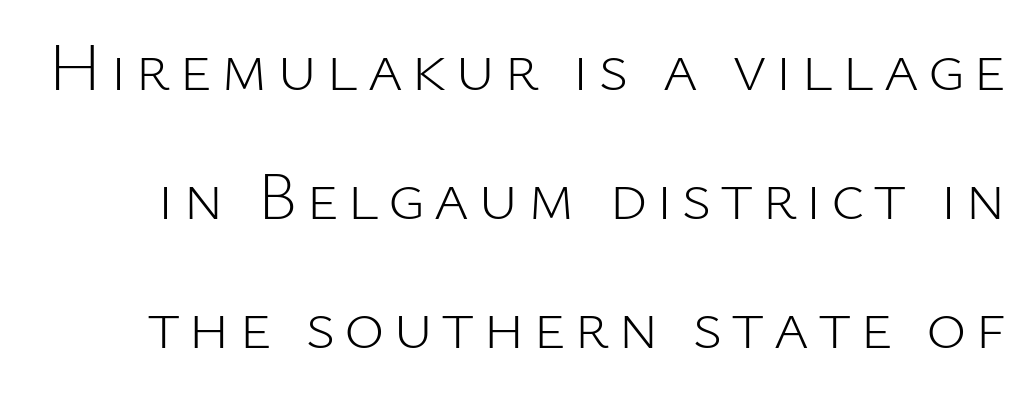
Q: Is the text bold? A: No.
Q: Is the text italic (slanted)? A: No, it is upright.
Q: Is the typeface a serif or a sans-serif typeface? A: Sans-serif.
Q: Is the text underlined? A: No.
Q: Width (condensed, normal, or wide)? A: Normal.
Q: Stroke contrast? A: Low.
Q: x-height? A: Medium.
Q: Monospaced? A: No.
